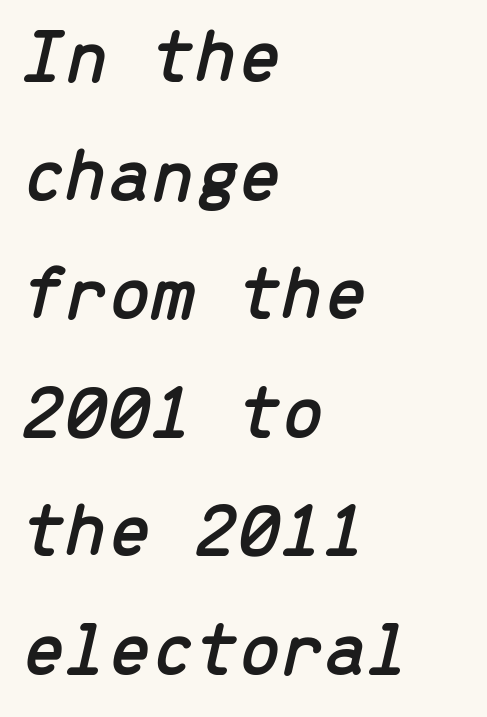
Q: Is the text italic (slanted)? A: Yes, it leans right by about 13 degrees.
Q: Is the text underlined? A: No.
Q: How is the paragraph aligned? A: Left-aligned.
Q: Is the spacing between letters normal or unusually wide? A: Normal.
Q: Is the spacing between lines tight, normal or loose? A: Normal.
Q: Width (condensed, normal, or wide)? A: Normal.
Q: Stroke contrast? A: Low.
Q: x-height? A: Medium.
Q: Monospaced? A: Yes.
